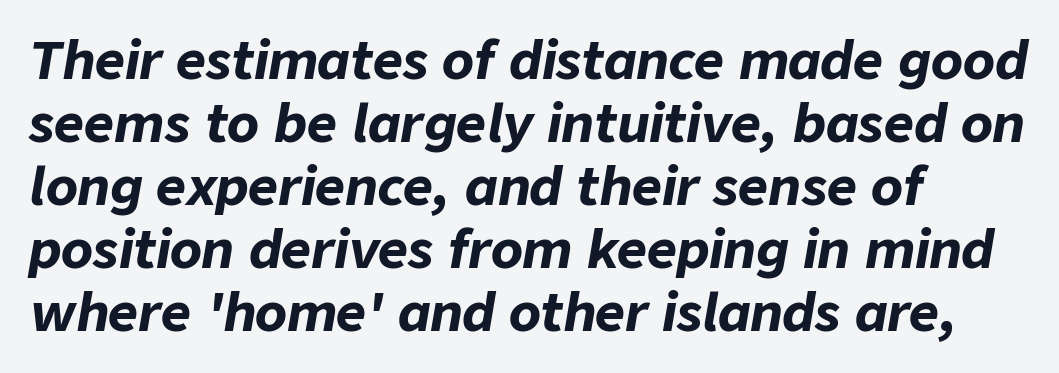
Q: Is the text bold? A: Yes.
Q: Is the text italic (slanted)? A: Yes, it leans right by about 9 degrees.
Q: Is the text underlined? A: No.
Q: How is the paragraph aligned? A: Left-aligned.
Q: Is the spacing between letters normal or unusually wide? A: Normal.
Q: Width (condensed, normal, or wide)? A: Normal.
Q: Stroke contrast? A: Low.
Q: x-height? A: Medium.
Q: Monospaced? A: No.
